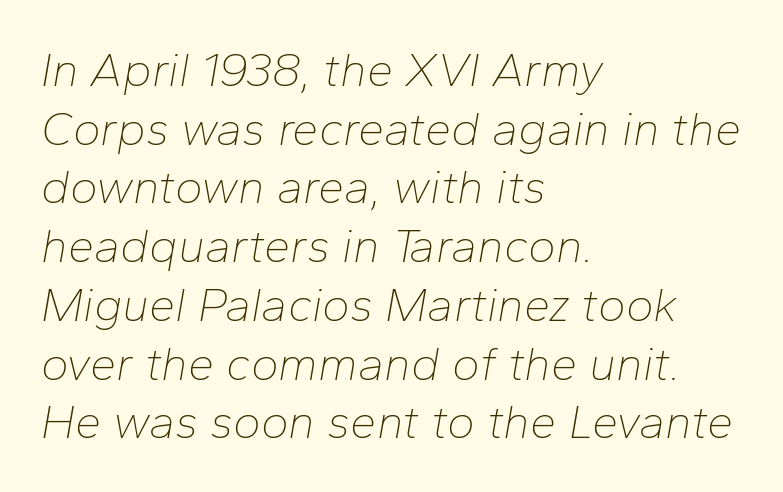
{"italic": "yes", "lean": "right", "slant_degrees": 10, "bold": "no", "weight": "thin", "width": "normal", "stroke_contrast": "low", "x_height": "medium", "monospaced": "no", "underline": "no", "align": "left", "line_spacing": "normal", "line_spacing_ratio": 1.25, "letter_spacing": "normal", "letter_spacing_em": 0.0, "glyph_px": 47}
